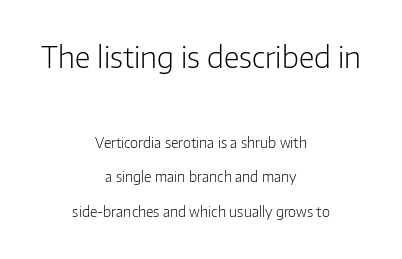
The image shows 29 px light sans-serif type, upright; set centered, loose line spacing (2.47x), normal letter spacing, not underlined; the first (top) block is 2.07x larger; low stroke contrast and a medium x-height.
